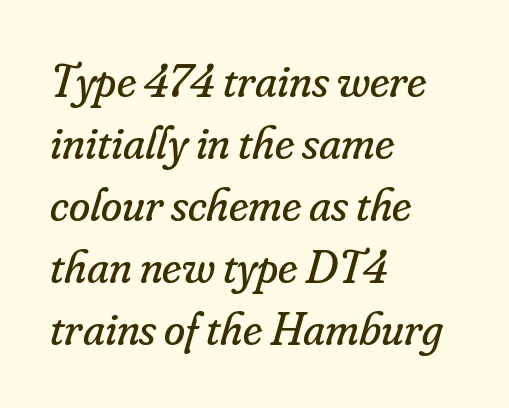
Q: Is the text bold? A: No.
Q: Is the text italic (slanted)? A: Yes, it leans right by about 16 degrees.
Q: Is the typeface a serif or a sans-serif typeface? A: Serif.
Q: Is the text underlined? A: No.
Q: How is the paragraph aligned? A: Left-aligned.
Q: Is the spacing between letters normal or unusually wide? A: Normal.
Q: Is the spacing between lines tight, normal or loose? A: Normal.
Q: Width (condensed, normal, or wide)? A: Normal.
Q: Stroke contrast? A: Low.
Q: x-height? A: Small.
Q: Monospaced? A: No.
